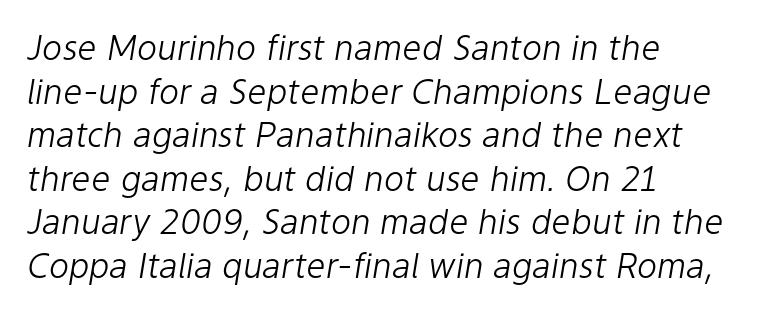
{"italic": "yes", "lean": "right", "slant_degrees": 9, "bold": "no", "weight": "light", "width": "normal", "stroke_contrast": "low", "x_height": "medium", "monospaced": "no", "underline": "no", "align": "left", "line_spacing": "normal", "line_spacing_ratio": 1.28, "letter_spacing": "normal", "letter_spacing_em": 0.0, "glyph_px": 34}
